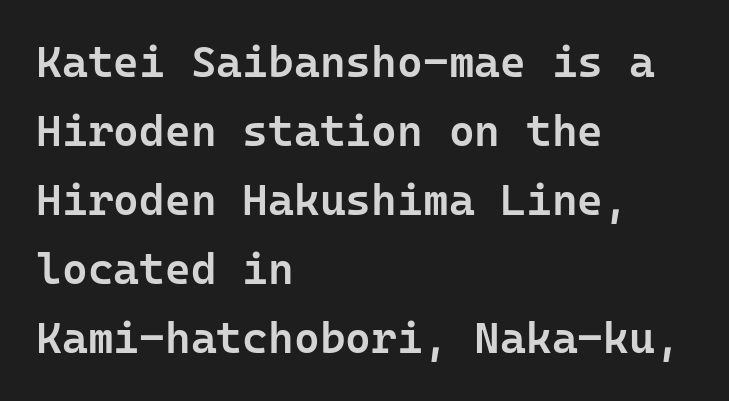
Q: Is the text bold? A: Semi-bold.
Q: Is the text italic (slanted)? A: No, it is upright.
Q: Is the typeface a serif or a sans-serif typeface? A: Sans-serif.
Q: Is the text underlined? A: No.
Q: How is the paragraph aligned? A: Left-aligned.
Q: Is the spacing between letters normal or unusually wide? A: Normal.
Q: Is the spacing between lines tight, normal or loose? A: Normal.
Q: Width (condensed, normal, or wide)? A: Normal.
Q: Stroke contrast? A: Low.
Q: x-height? A: Medium.
Q: Monospaced? A: Yes.
